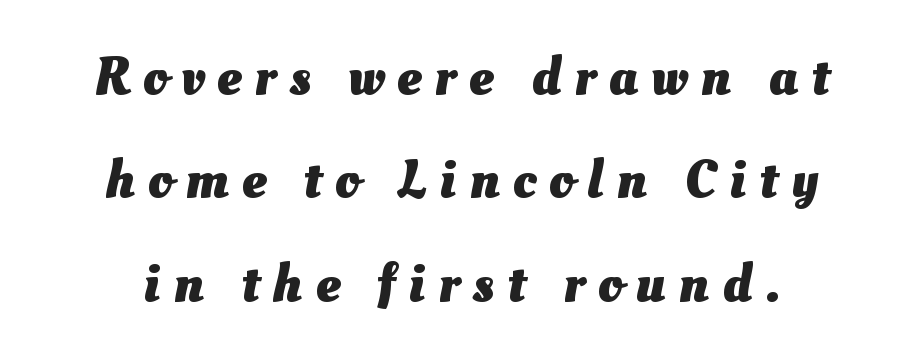
The image shows 55 px heavy type; set centered, line spacing 1.88x, unusually wide letter spacing (+0.24 em), not underlined; medium stroke contrast and a small x-height.
